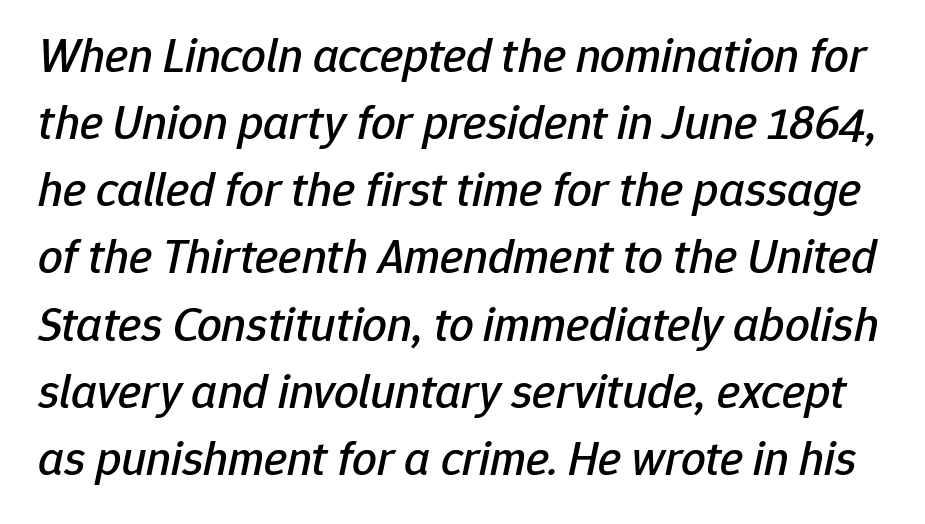
Q: Is the text italic (slanted)? A: Yes, it leans right by about 12 degrees.
Q: Is the text underlined? A: No.
Q: Is the spacing between letters normal or unusually wide? A: Normal.
Q: Is the spacing between lines tight, normal or loose? A: Normal.
Q: Width (condensed, normal, or wide)? A: Normal.
Q: Stroke contrast? A: Low.
Q: x-height? A: Medium.
Q: Monospaced? A: No.
